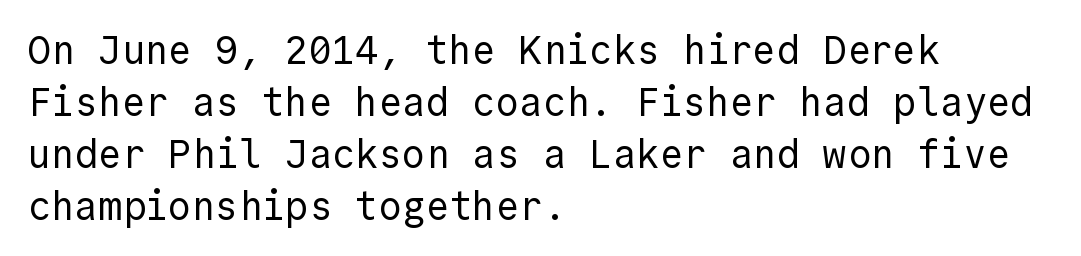
The image shows 39 px regular-weight sans-serif type, upright, monospaced; set left-aligned, normal line spacing (1.33x), normal letter spacing, not underlined; a medium x-height.
